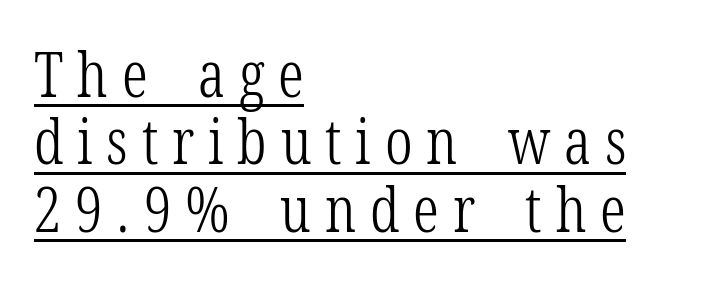
Q: Is the text bold? A: No.
Q: Is the text italic (slanted)? A: No, it is upright.
Q: Is the typeface a serif or a sans-serif typeface? A: Serif.
Q: Is the text underlined? A: Yes.
Q: How is the paragraph aligned? A: Left-aligned.
Q: Is the spacing between letters normal or unusually wide? A: Unusually wide.
Q: Is the spacing between lines tight, normal or loose? A: Tight.
Q: Width (condensed, normal, or wide)? A: Condensed.
Q: Stroke contrast? A: Low.
Q: x-height? A: Medium.
Q: Monospaced? A: No.
